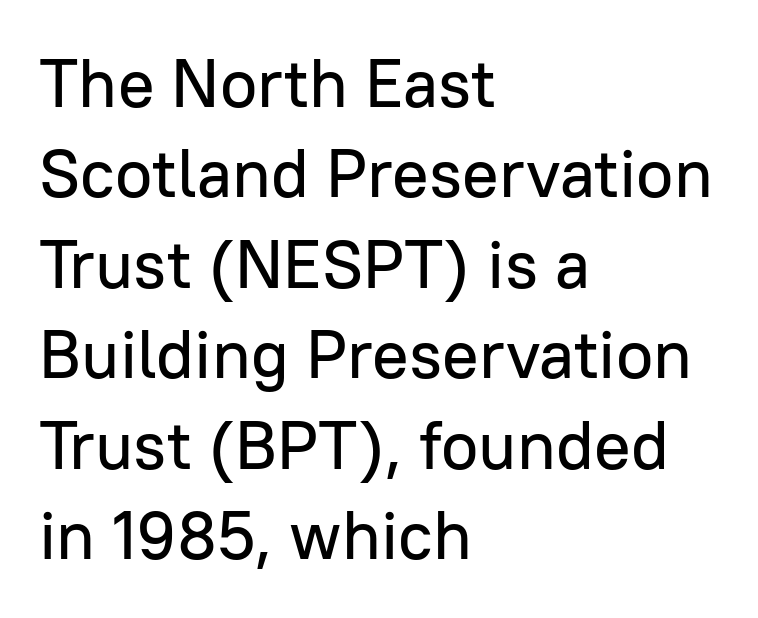
The image shows 68 px sans-serif type, upright; set left-aligned, normal line spacing (1.33x), normal letter spacing, not underlined; low stroke contrast and a medium x-height.
